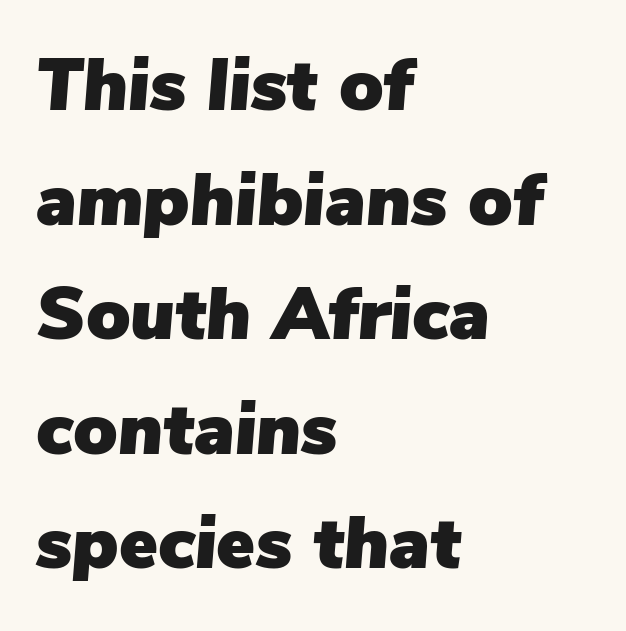
Descenders hang freely into open space. Spacing verdict: proportional, widths tailored to each character. A student would call this left alignment; a typographer would say flush left, rag right. Between one letter and the next there's only the usual sliver of space. Slanted lettering throughout. What's the leading like? Ordinary, nothing unusual.
